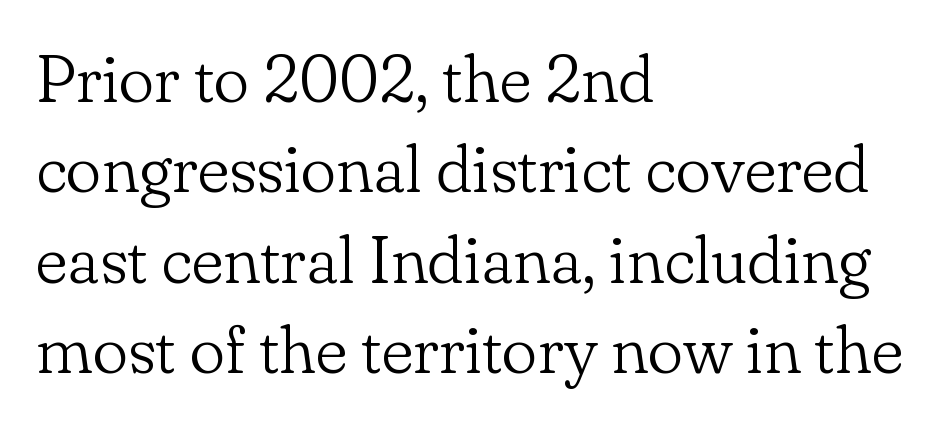
The image shows 67 px light serif type, upright; set left-aligned, normal line spacing (1.35x), normal letter spacing, not underlined; low stroke contrast and a small x-height.
